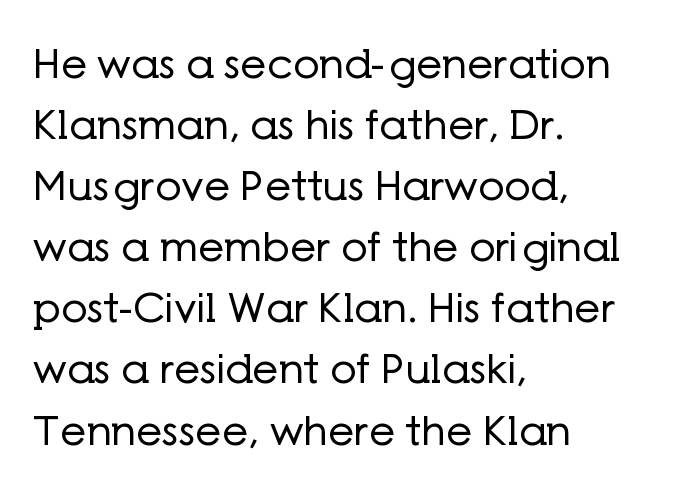
{"serif": "no", "italic": "no", "bold": "no", "weight": "regular", "width": "normal", "stroke_contrast": "low", "x_height": "medium", "monospaced": "no", "underline": "no", "align": "left", "line_spacing": "normal", "line_spacing_ratio": 1.49, "letter_spacing": "normal", "letter_spacing_em": 0.0, "glyph_px": 41}
